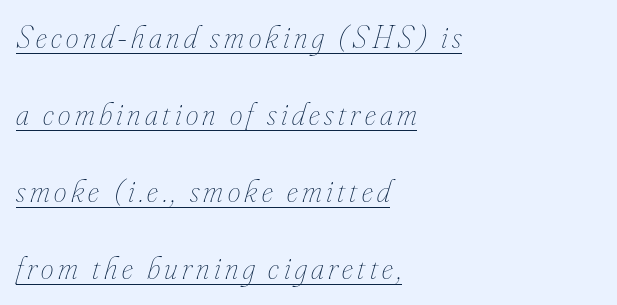
{"italic": "yes", "lean": "right", "slant_degrees": 16, "bold": "no", "weight": "thin", "width": "condensed", "stroke_contrast": "low", "x_height": "small", "monospaced": "no", "underline": "yes", "align": "left", "line_spacing": "loose", "line_spacing_ratio": 2.41, "glyph_px": 32}
